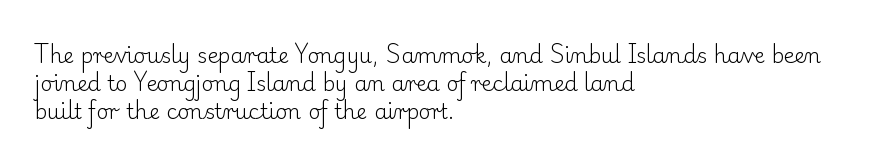
{"italic": "no", "bold": "no", "underline": "no", "align": "left", "line_spacing": "normal", "line_spacing_ratio": 1.33, "letter_spacing": "normal", "letter_spacing_em": 0.0, "glyph_px": 21}
